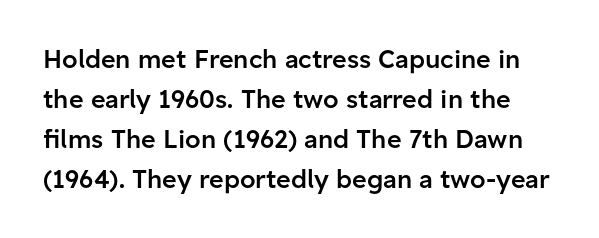
The image shows 25 px text type, upright; set normal line spacing (1.6x), normal letter spacing, not underlined.
